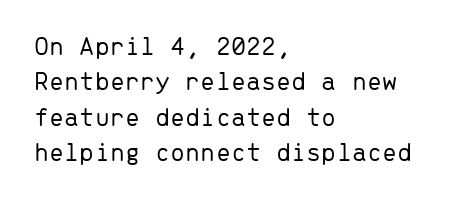
Q: Is the text bold? A: No.
Q: Is the text italic (slanted)? A: No, it is upright.
Q: Is the text underlined? A: No.
Q: How is the paragraph aligned? A: Left-aligned.
Q: Is the spacing between letters normal or unusually wide? A: Normal.
Q: Is the spacing between lines tight, normal or loose? A: Normal.
